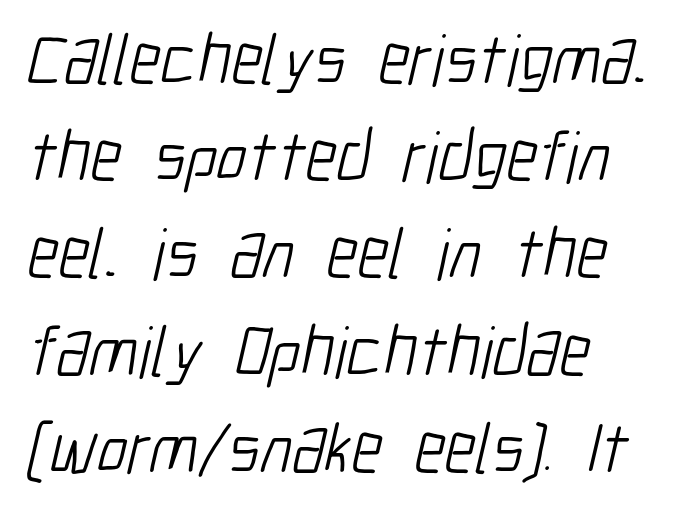
{"serif": "no", "bold": "no", "weight": "light", "width": "condensed", "stroke_contrast": "low", "x_height": "medium", "monospaced": "no", "underline": "no", "align": "left", "line_spacing": "normal", "line_spacing_ratio": 1.35, "letter_spacing": "normal", "letter_spacing_em": 0.0, "glyph_px": 72}
